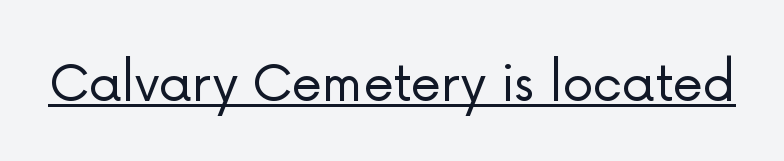
Q: Is the text bold? A: No.
Q: Is the text italic (slanted)? A: No, it is upright.
Q: Is the typeface a serif or a sans-serif typeface? A: Sans-serif.
Q: Is the text underlined? A: Yes.
Q: Is the spacing between letters normal or unusually wide? A: Normal.
Q: Width (condensed, normal, or wide)? A: Normal.
Q: Stroke contrast? A: Low.
Q: x-height? A: Medium.
Q: Monospaced? A: No.
